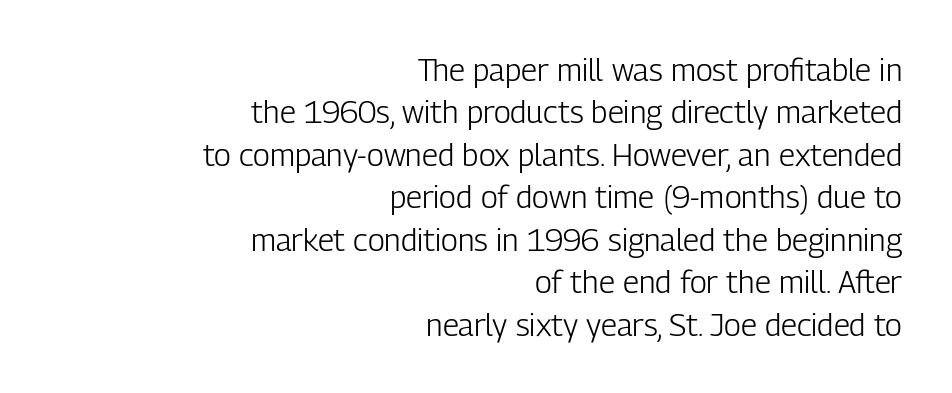
Q: Is the text bold? A: No.
Q: Is the text italic (slanted)? A: No, it is upright.
Q: Is the typeface a serif or a sans-serif typeface? A: Sans-serif.
Q: Is the text underlined? A: No.
Q: How is the paragraph aligned? A: Right-aligned.
Q: Is the spacing between letters normal or unusually wide? A: Normal.
Q: Is the spacing between lines tight, normal or loose? A: Normal.
Q: Width (condensed, normal, or wide)? A: Condensed.
Q: Stroke contrast? A: Low.
Q: x-height? A: Medium.
Q: Monospaced? A: No.
